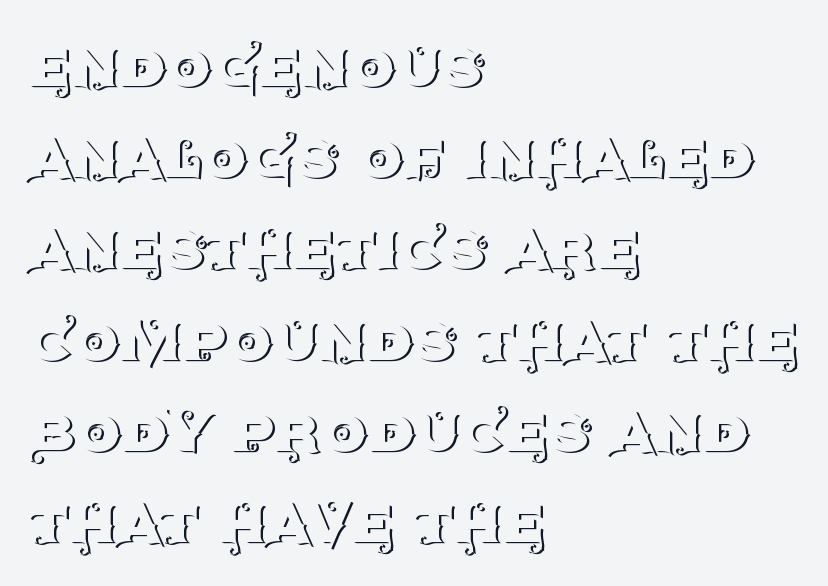
The image shows 73 px thin serif type, upright; set left-aligned, normal line spacing (1.25x), normal letter spacing, not underlined; medium stroke contrast and a large x-height.
